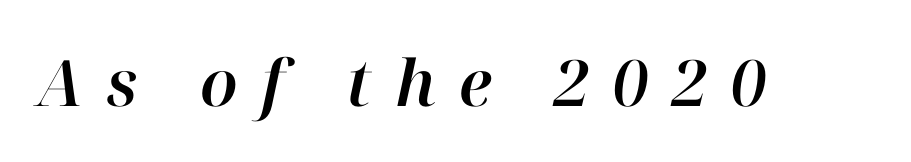
The passage shown is typed in a proportional face where columns would drift. This is oblique type, the kind used for emphasis or titles. You could only call the tracking loose — the letters float apart. Check the space under the baseline: it is left empty.
